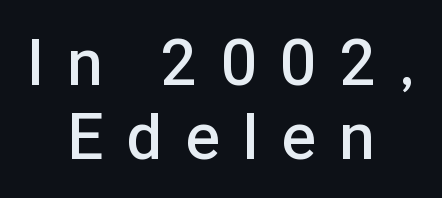
The image shows 64 px semibold sans-serif type, upright; set centered, tight line spacing (1.15x), unusually wide letter spacing (+0.37 em), not underlined; low stroke contrast and a medium x-height.
